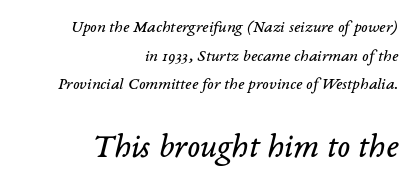
{"serif": "yes", "italic": "yes", "lean": "right", "slant_degrees": 14, "bold": "no", "weight": "regular", "width": "normal", "stroke_contrast": "low", "x_height": "medium", "monospaced": "no", "underline": "no", "align": "right", "line_spacing": "normal", "line_spacing_ratio": 1.68, "letter_spacing": "normal", "letter_spacing_em": 0.0, "larger_block": "second", "size_ratio": 2.0, "glyph_px": 34}
